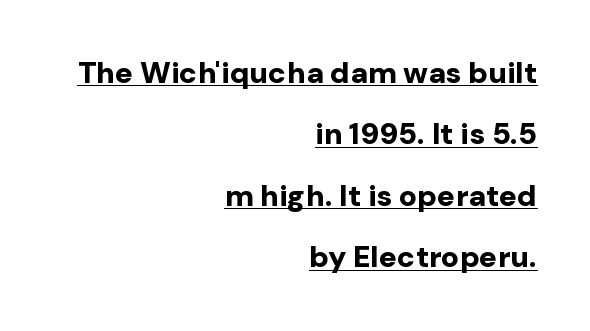
The image shows 30 px bold sans-serif type, upright; set right-aligned, loose line spacing (2.05x), normal letter spacing, underlined; low stroke contrast and a medium x-height.
